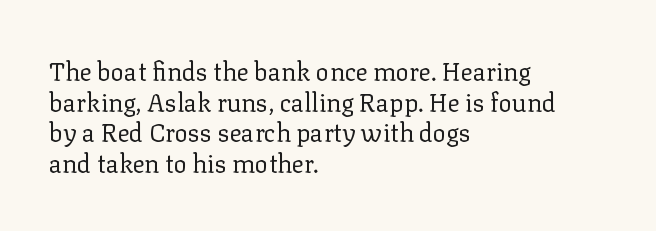
Q: Is the text bold? A: No.
Q: Is the text italic (slanted)? A: No, it is upright.
Q: Is the text underlined? A: No.
Q: How is the paragraph aligned? A: Left-aligned.
Q: Is the spacing between letters normal or unusually wide? A: Normal.
